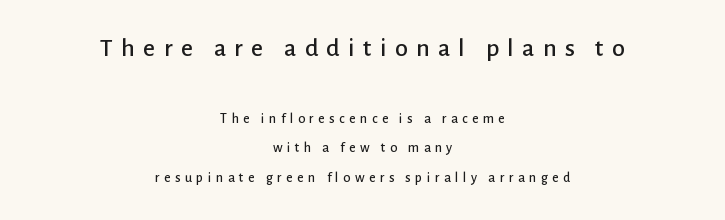
The image shows 26 px text type, upright; set centered, loose line spacing (2.11x), unusually wide letter spacing (+0.32 em), not underlined; the first (top) block is 1.86x larger.
